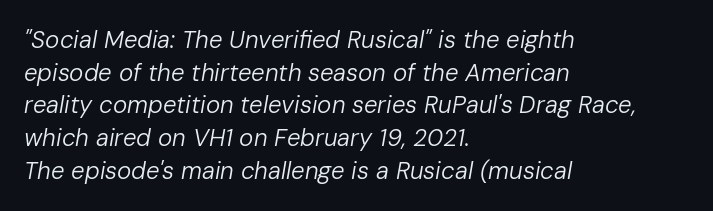
{"italic": "yes", "lean": "right", "slant_degrees": 10, "bold": "no", "underline": "no", "align": "left", "line_spacing": "normal", "line_spacing_ratio": 1.36, "letter_spacing": "normal", "letter_spacing_em": 0.0, "glyph_px": 24}
